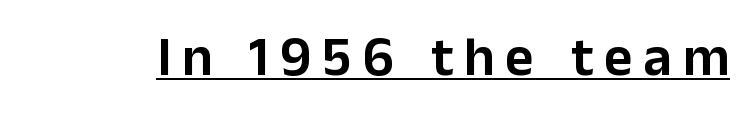
The image shows 55 px sans-serif type, upright; set unusually wide letter spacing (+0.2 em), underlined; low stroke contrast and a medium x-height.
